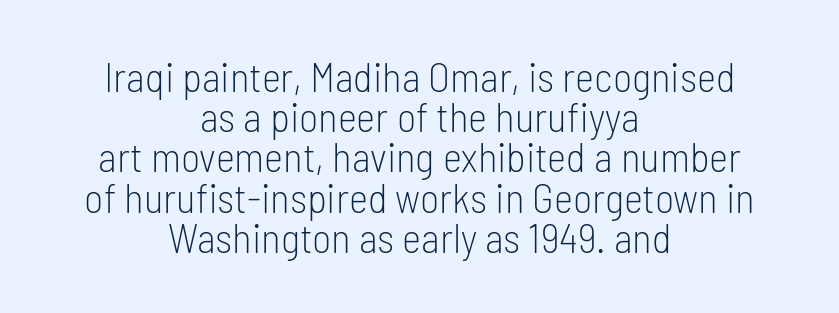
{"serif": "no", "italic": "no", "bold": "no", "weight": "light", "width": "condensed", "stroke_contrast": "low", "x_height": "medium", "monospaced": "no", "underline": "no", "align": "center", "line_spacing": "tight", "line_spacing_ratio": 0.98, "letter_spacing": "normal", "letter_spacing_em": 0.0, "glyph_px": 41}
